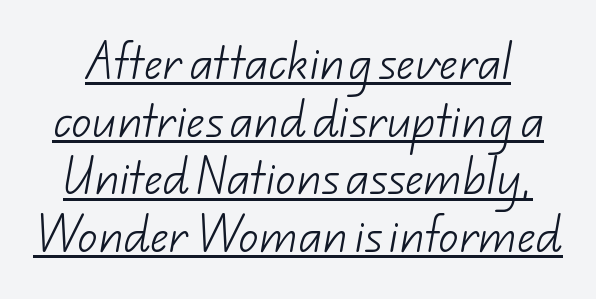
{"serif": "no", "bold": "no", "weight": "light", "width": "normal", "stroke_contrast": "low", "x_height": "small", "monospaced": "no", "underline": "yes", "line_spacing": "normal", "line_spacing_ratio": 1.44, "letter_spacing": "normal", "letter_spacing_em": 0.0, "glyph_px": 40}
